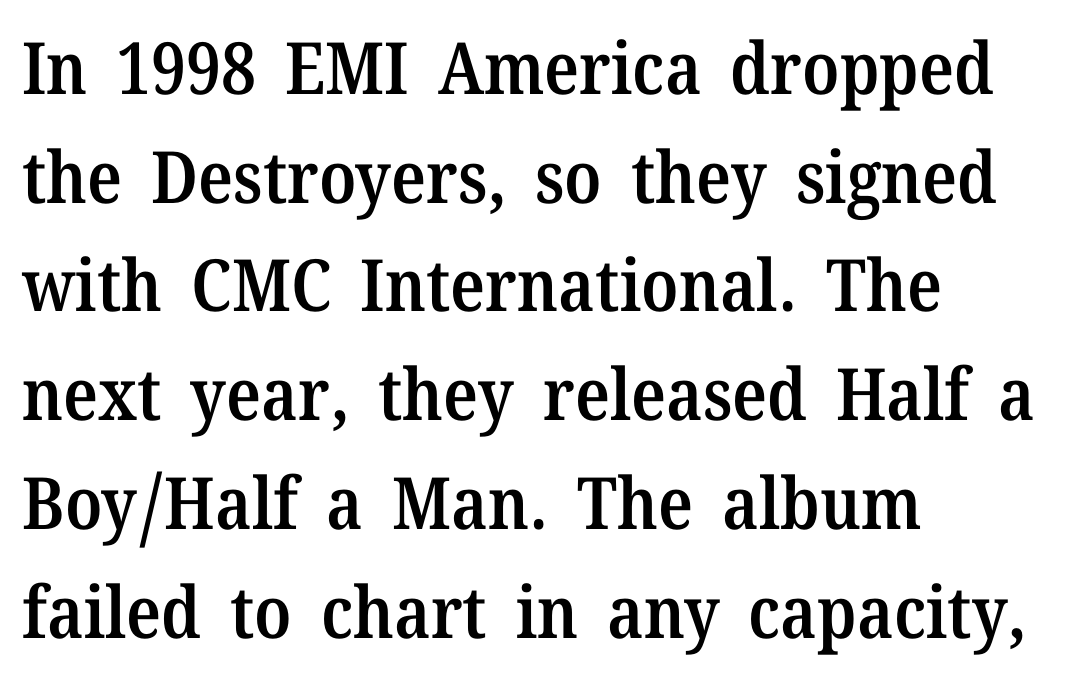
The image shows 72 px semibold serif type, upright; set left-aligned, normal line spacing (1.51x), normal letter spacing, not underlined; medium stroke contrast and a medium x-height.
